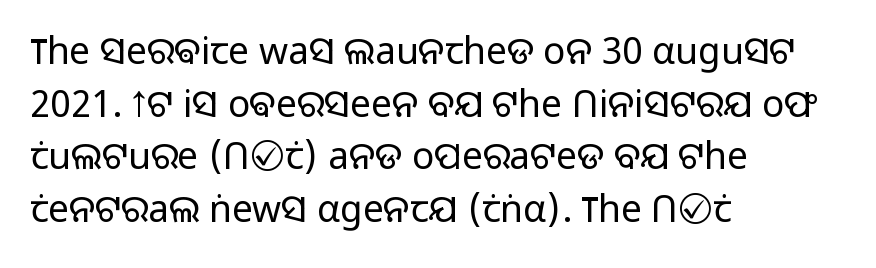
Q: Is the text bold? A: No.
Q: Is the text italic (slanted)? A: No, it is upright.
Q: Is the typeface a serif or a sans-serif typeface? A: Sans-serif.
Q: Is the text underlined? A: No.
Q: How is the paragraph aligned? A: Left-aligned.
Q: Is the spacing between letters normal or unusually wide? A: Normal.
Q: Is the spacing between lines tight, normal or loose? A: Normal.
Q: Width (condensed, normal, or wide)? A: Normal.
Q: Stroke contrast? A: Low.
Q: x-height? A: Medium.
Q: Monospaced? A: No.
